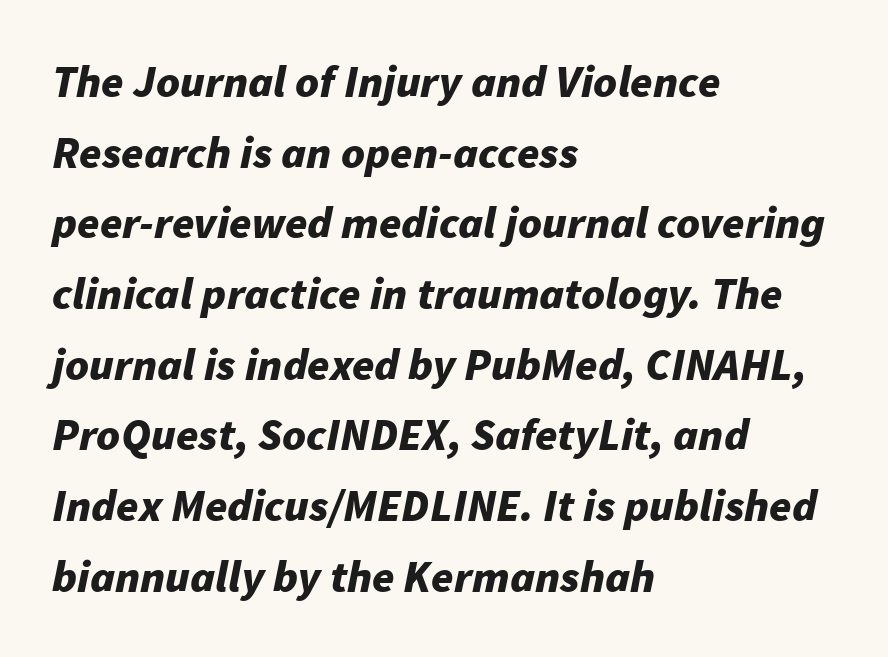
Varying glyph widths throughout — classic text-font behaviour. Heft: maximum for text — a bold. Nobody touched the tracking dial on this one. Check the space under the baseline: it is left empty. Notice how the passage keeps a crisp vertical edge on the left only. You can tell it's italic because the verticals aren't actually vertical.
